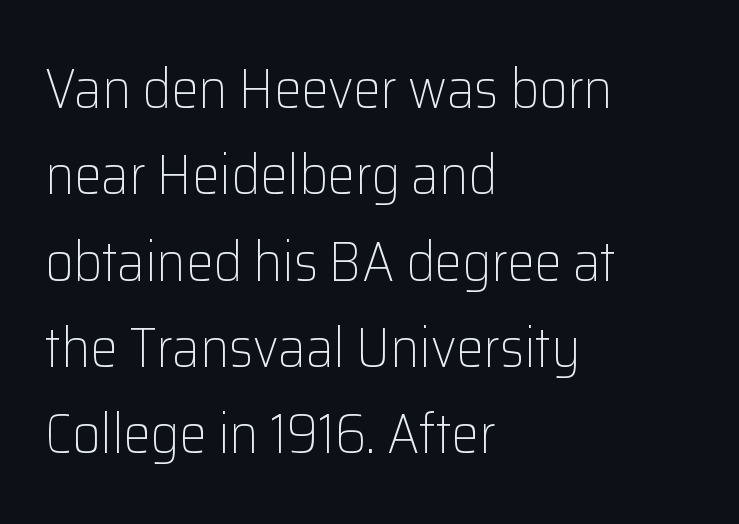
Q: Is the text bold? A: No.
Q: Is the text italic (slanted)? A: No, it is upright.
Q: Is the typeface a serif or a sans-serif typeface? A: Sans-serif.
Q: Is the text underlined? A: No.
Q: How is the paragraph aligned? A: Left-aligned.
Q: Is the spacing between letters normal or unusually wide? A: Normal.
Q: Is the spacing between lines tight, normal or loose? A: Normal.
Q: Width (condensed, normal, or wide)? A: Normal.
Q: Stroke contrast? A: Low.
Q: x-height? A: Medium.
Q: Monospaced? A: No.
